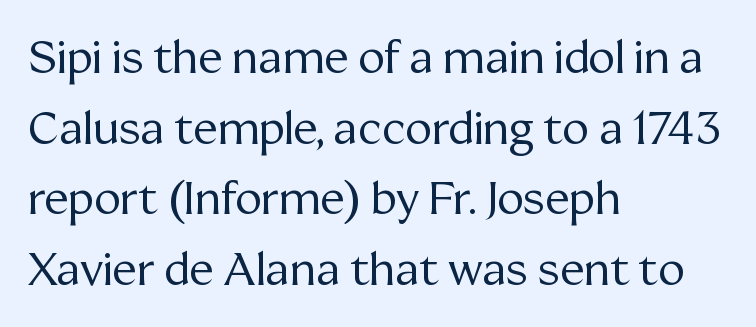
{"serif": "yes", "italic": "no", "bold": "no", "weight": "regular", "width": "normal", "stroke_contrast": "medium", "x_height": "medium", "monospaced": "no", "underline": "no", "align": "left", "line_spacing": "normal", "line_spacing_ratio": 1.57, "letter_spacing": "normal", "letter_spacing_em": 0.0, "glyph_px": 45}
